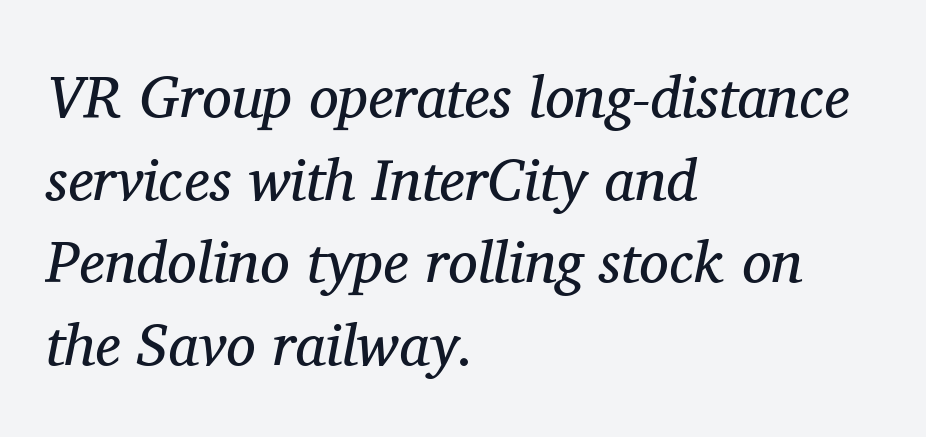
The axis of the letterforms is tilted away from vertical. Layout note: lines flush left. Between one letter and the next there's only the usual sliver of space. Regular leading. A clean baseline with only descenders dipping below it.
